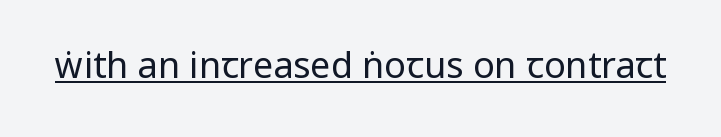
{"serif": "no", "italic": "no", "bold": "no", "weight": "regular", "width": "condensed", "stroke_contrast": "low", "x_height": "large", "monospaced": "no", "underline": "yes", "letter_spacing": "normal", "letter_spacing_em": 0.0, "glyph_px": 36}
